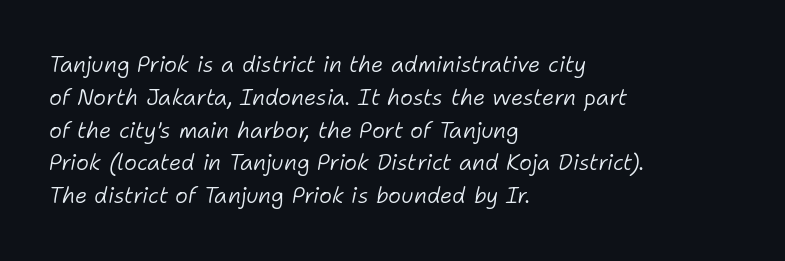
Q: Is the text bold? A: No.
Q: Is the text italic (slanted)? A: Yes, it leans right by about 11 degrees.
Q: Is the text underlined? A: No.
Q: How is the paragraph aligned? A: Left-aligned.
Q: Is the spacing between letters normal or unusually wide? A: Normal.
Q: Is the spacing between lines tight, normal or loose? A: Normal.
